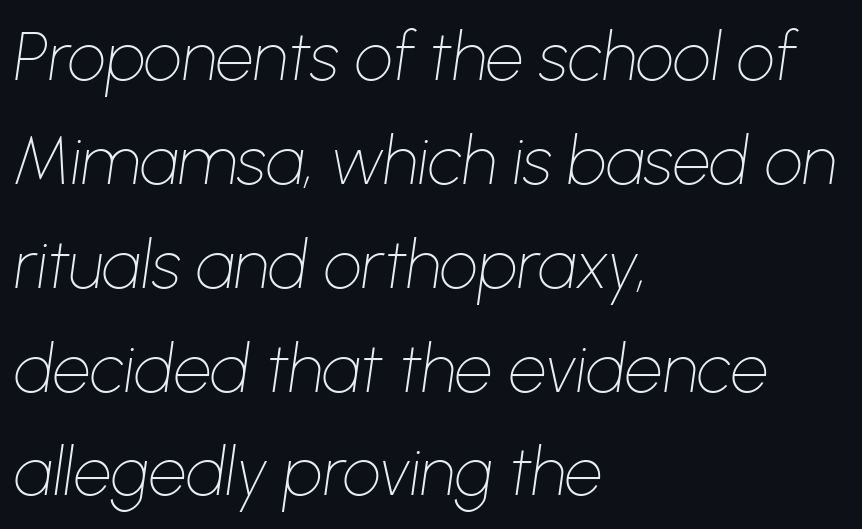
{"italic": "yes", "lean": "right", "slant_degrees": 8, "bold": "no", "weight": "thin", "width": "normal", "stroke_contrast": "low", "x_height": "medium", "monospaced": "no", "underline": "no", "align": "left", "line_spacing": "normal", "line_spacing_ratio": 1.55, "letter_spacing": "normal", "letter_spacing_em": 0.0, "glyph_px": 67}
